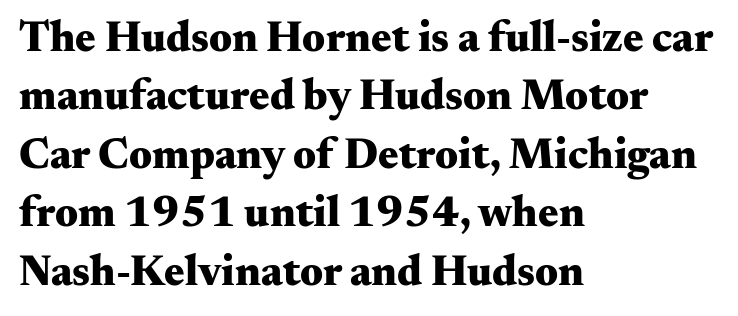
Q: Is the text bold? A: Yes.
Q: Is the text italic (slanted)? A: No, it is upright.
Q: Is the typeface a serif or a sans-serif typeface? A: Serif.
Q: Is the text underlined? A: No.
Q: How is the paragraph aligned? A: Left-aligned.
Q: Is the spacing between letters normal or unusually wide? A: Normal.
Q: Is the spacing between lines tight, normal or loose? A: Normal.
Q: Width (condensed, normal, or wide)? A: Wide.
Q: Stroke contrast? A: Medium.
Q: x-height? A: Small.
Q: Monospaced? A: No.
